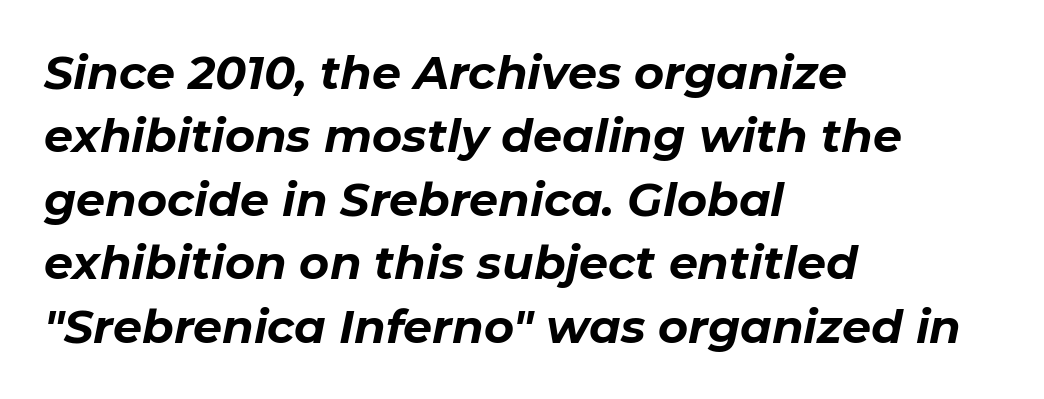
Q: Is the text bold? A: Yes.
Q: Is the text italic (slanted)? A: Yes, it leans right by about 11 degrees.
Q: Is the text underlined? A: No.
Q: How is the paragraph aligned? A: Left-aligned.
Q: Is the spacing between letters normal or unusually wide? A: Normal.
Q: Is the spacing between lines tight, normal or loose? A: Normal.
Q: Width (condensed, normal, or wide)? A: Normal.
Q: Stroke contrast? A: Low.
Q: x-height? A: Medium.
Q: Monospaced? A: No.
